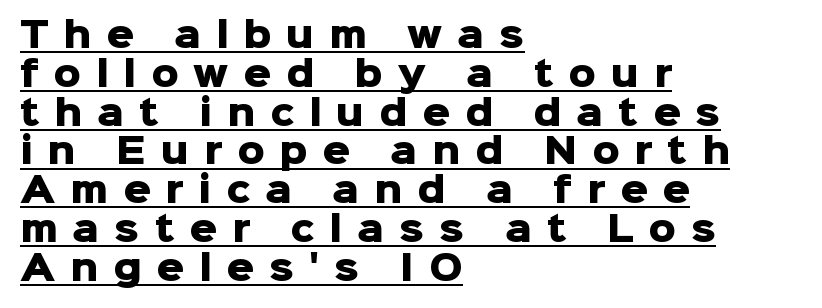
Q: Is the text bold? A: Yes.
Q: Is the text italic (slanted)? A: No, it is upright.
Q: Is the typeface a serif or a sans-serif typeface? A: Sans-serif.
Q: Is the text underlined? A: Yes.
Q: How is the paragraph aligned? A: Left-aligned.
Q: Is the spacing between letters normal or unusually wide? A: Unusually wide.
Q: Is the spacing between lines tight, normal or loose? A: Tight.
Q: Width (condensed, normal, or wide)? A: Normal.
Q: Stroke contrast? A: Low.
Q: x-height? A: Medium.
Q: Monospaced? A: No.
